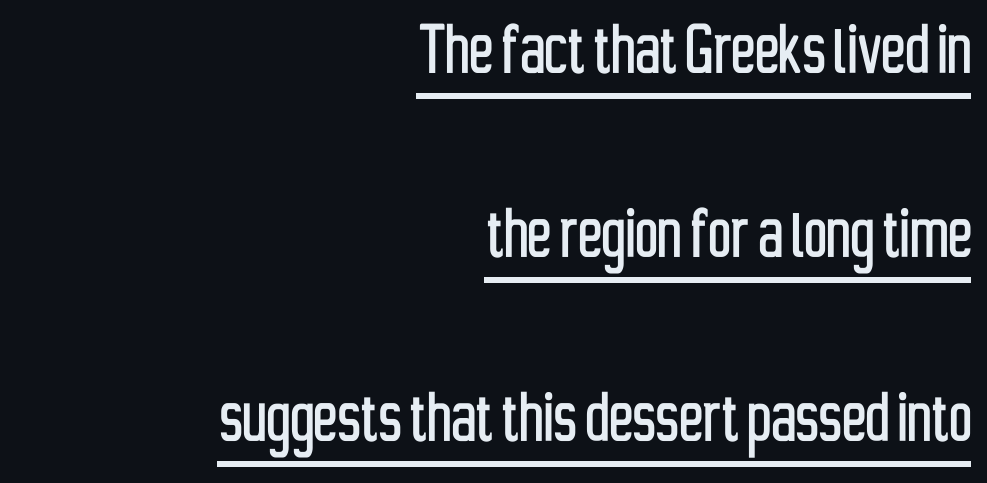
Q: Is the text italic (slanted)? A: No, it is upright.
Q: Is the typeface a serif or a sans-serif typeface? A: Sans-serif.
Q: Is the text underlined? A: Yes.
Q: How is the paragraph aligned? A: Right-aligned.
Q: Is the spacing between letters normal or unusually wide? A: Normal.
Q: Is the spacing between lines tight, normal or loose? A: Loose.
Q: Width (condensed, normal, or wide)? A: Condensed.
Q: Stroke contrast? A: Low.
Q: x-height? A: Medium.
Q: Monospaced? A: No.
